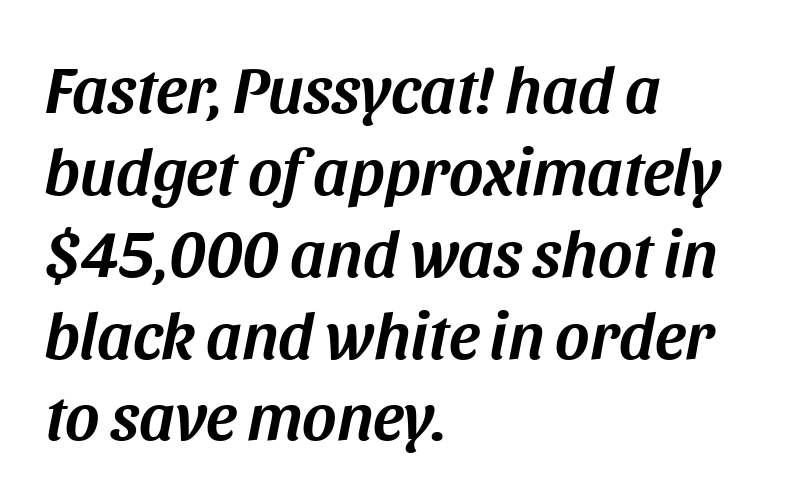
The text block is weighted toward the left margin, trailing off unevenly rightward. The passage shown is not underscored anywhere. Is the letter spacing exaggerated? No — it looks like the ordinary default. The letters are slanted; this is an italic face.
